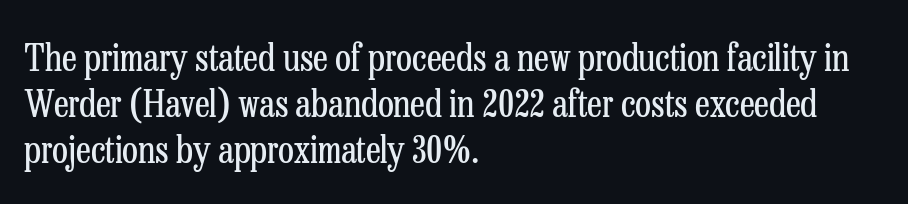
The image shows 37 px regular-weight, condensed serif type, upright; set left-aligned, normal line spacing (1.25x), normal letter spacing, not underlined; low stroke contrast and a medium x-height.
